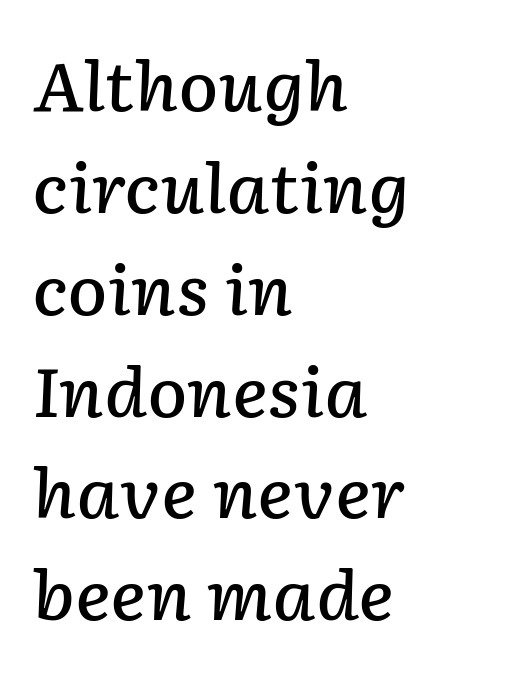
{"italic": "yes", "lean": "right", "slant_degrees": 2, "bold": "semi", "weight": "semibold", "width": "normal", "stroke_contrast": "low", "x_height": "medium", "monospaced": "no", "underline": "no", "align": "left", "line_spacing": "normal", "line_spacing_ratio": 1.52, "letter_spacing": "normal", "letter_spacing_em": 0.0, "glyph_px": 67}
